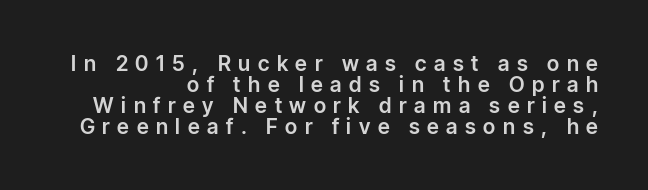
The image shows 21 px text type, upright; set right-aligned, tight line spacing (1.0x), unusually wide letter spacing (+0.36 em), not underlined.
